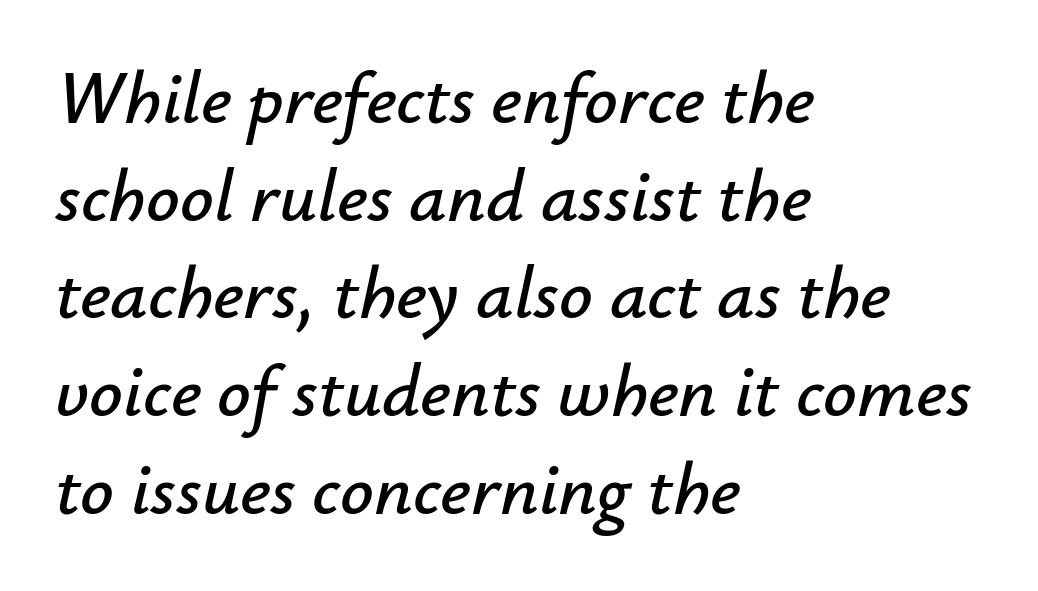
Q: Is the text italic (slanted)? A: Yes, it leans right by about 12 degrees.
Q: Is the text underlined? A: No.
Q: How is the paragraph aligned? A: Left-aligned.
Q: Is the spacing between letters normal or unusually wide? A: Normal.
Q: Is the spacing between lines tight, normal or loose? A: Normal.
Q: Width (condensed, normal, or wide)? A: Normal.
Q: Stroke contrast? A: Low.
Q: x-height? A: Small.
Q: Monospaced? A: No.
